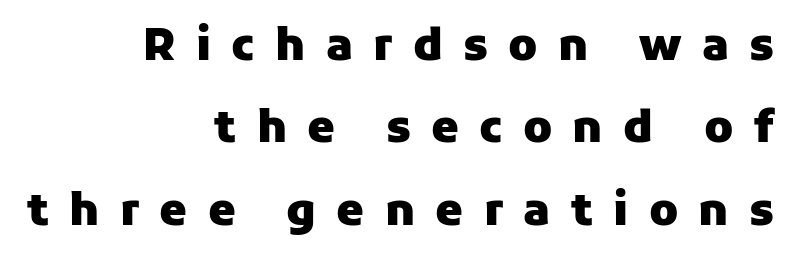
{"serif": "no", "italic": "no", "bold": "yes", "weight": "heavy", "width": "normal", "stroke_contrast": "low", "x_height": "medium", "monospaced": "no", "underline": "no", "align": "right", "line_spacing_ratio": 1.87, "letter_spacing": "wide", "letter_spacing_em": 0.46, "glyph_px": 44}
